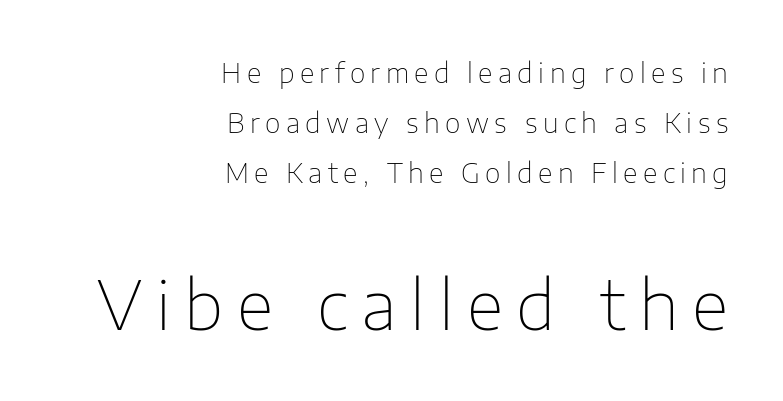
The image shows 68 px thin sans-serif type, upright; set right-aligned, line spacing 1.85x, unusually wide letter spacing (+0.2 em), not underlined; the second (bottom) block is 2.52x larger; low stroke contrast and a medium x-height.
